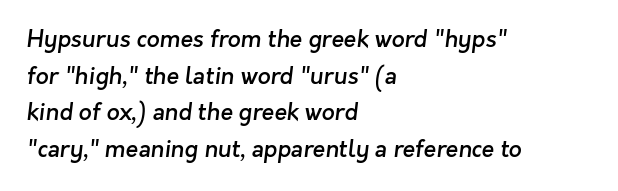
Q: Is the text bold? A: Semi-bold.
Q: Is the text underlined? A: No.
Q: How is the paragraph aligned? A: Left-aligned.
Q: Is the spacing between letters normal or unusually wide? A: Normal.
Q: Is the spacing between lines tight, normal or loose? A: Normal.
